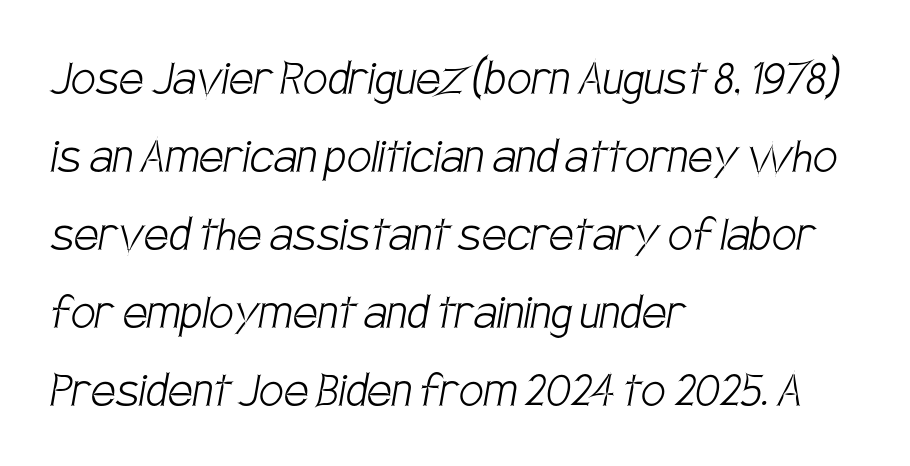
Q: Is the text bold? A: No.
Q: Is the typeface a serif or a sans-serif typeface? A: Sans-serif.
Q: Is the text underlined? A: No.
Q: How is the paragraph aligned? A: Left-aligned.
Q: Is the spacing between letters normal or unusually wide? A: Normal.
Q: Is the spacing between lines tight, normal or loose? A: Normal.
Q: Width (condensed, normal, or wide)? A: Condensed.
Q: Stroke contrast? A: Low.
Q: x-height? A: Large.
Q: Monospaced? A: No.
